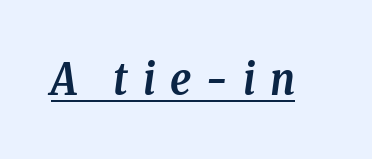
{"serif": "yes", "italic": "yes", "lean": "right", "slant_degrees": 8, "bold": "yes", "weight": "semibold", "width": "condensed", "stroke_contrast": "low", "x_height": "medium", "monospaced": "no", "underline": "yes", "letter_spacing": "wide", "letter_spacing_em": 0.33, "glyph_px": 44}
